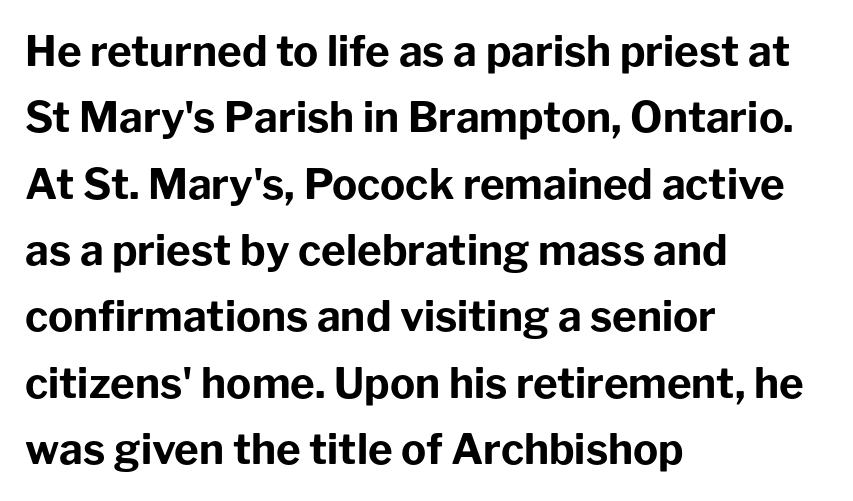
The image shows 42 px bold sans-serif type, upright; set left-aligned, normal line spacing (1.58x), normal letter spacing, not underlined; low stroke contrast and a medium x-height.
